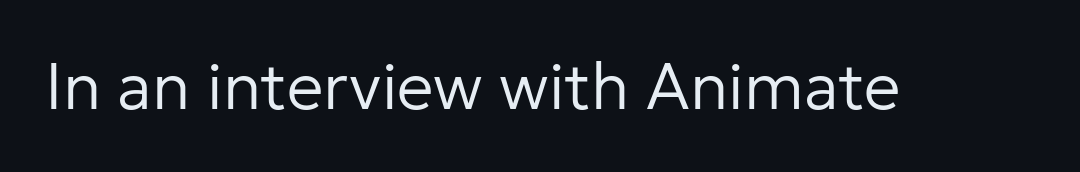
The image shows 65 px regular-weight sans-serif type, upright; set normal letter spacing, not underlined; low stroke contrast and a medium x-height.
